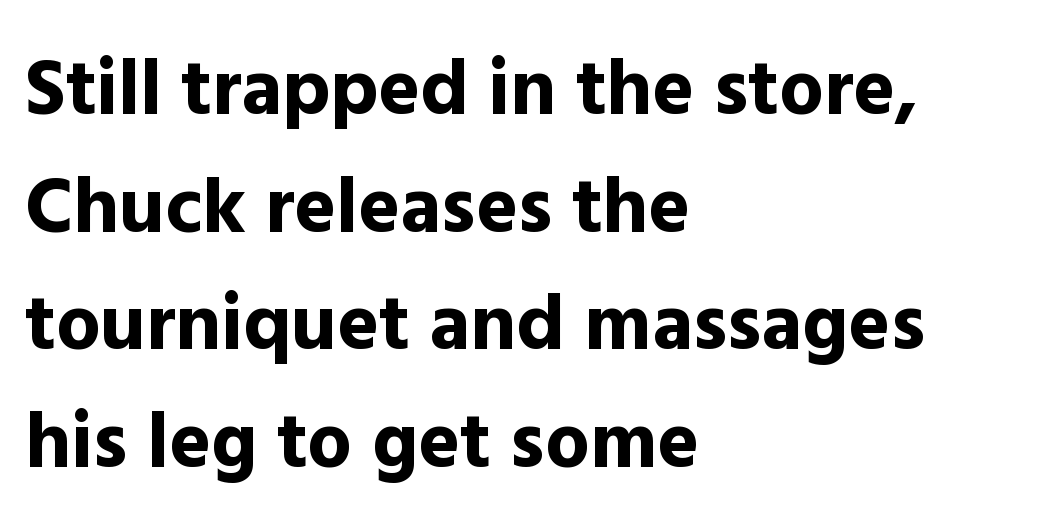
The image shows 79 px bold sans-serif type, upright; set left-aligned, normal line spacing (1.49x), normal letter spacing, not underlined; a medium x-height.
